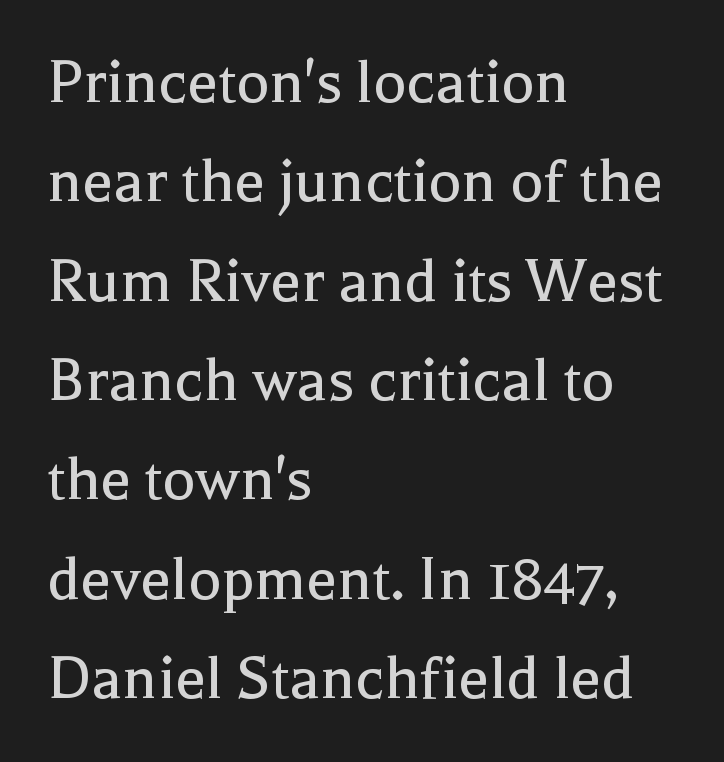
The rendering keeps characters at their native spacing. Typographically, this falls in the serif category. Quick note: underline off. You could not count columns in this text — the font is proportionally spaced.
